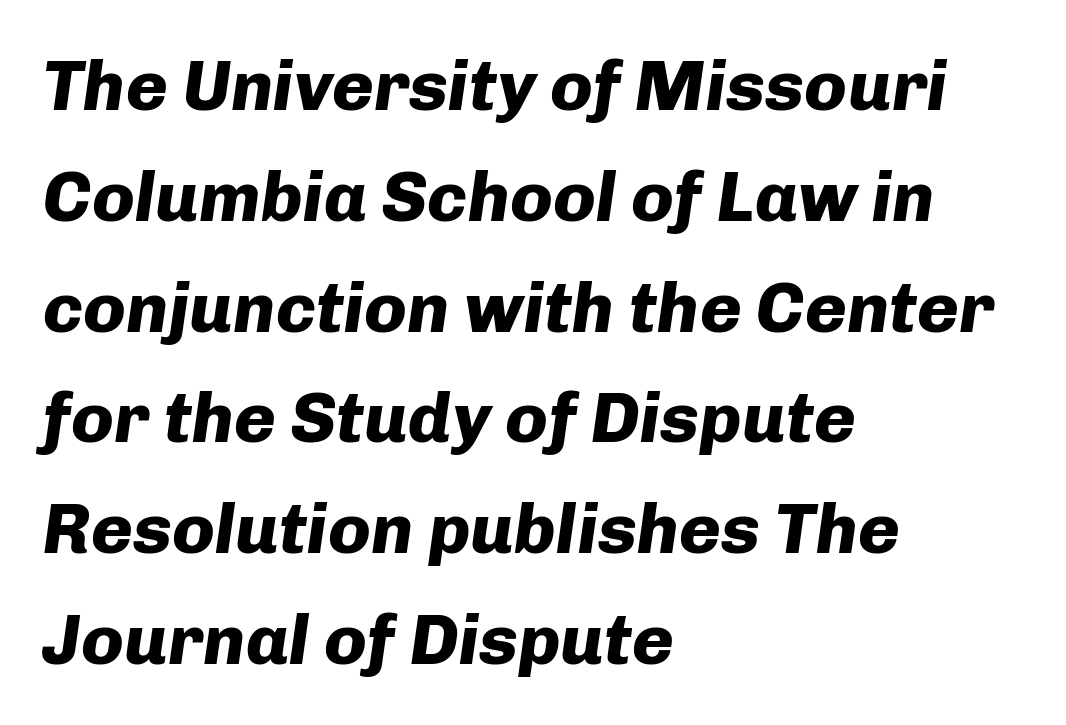
Does the leading feel generous? No, just average. The lines are quadded left. The baseline area is clear. The axis of the letterforms is tilted away from vertical. Think of a printed novel: that variable character pitch is what you see here. There is no visible air inserted between adjacent glyphs.
